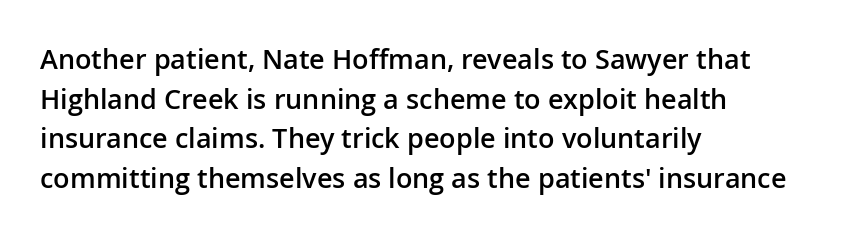
Observe the ordinary spacing: letters are neighbours, not strangers. The font's upright variant was chosen for this text. Letters rest on an invisible, unmarked baseline. The leading is moderate, giving the passage an even texture. The paragraph has a hard left edge and a soft right edge.
